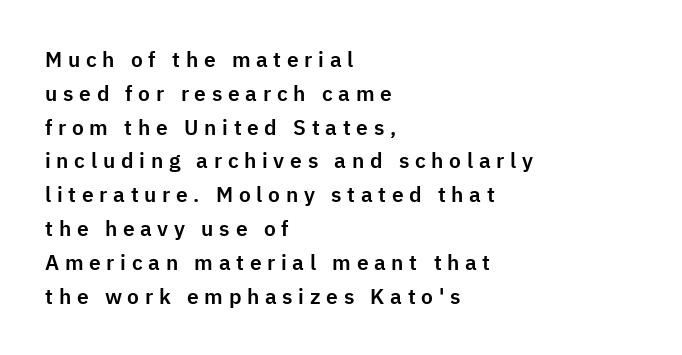
{"italic": "no", "underline": "no", "align": "left", "line_spacing": "normal", "line_spacing_ratio": 1.61, "letter_spacing": "wide", "letter_spacing_em": 0.27, "glyph_px": 21}
